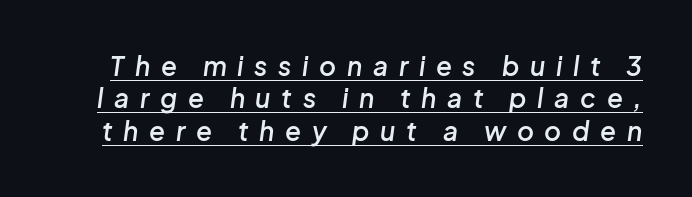
Q: Is the text bold? A: Semi-bold.
Q: Is the text italic (slanted)? A: Yes, it leans right by about 8 degrees.
Q: Is the text underlined? A: Yes.
Q: Is the spacing between letters normal or unusually wide? A: Unusually wide.
Q: Is the spacing between lines tight, normal or loose? A: Normal.
